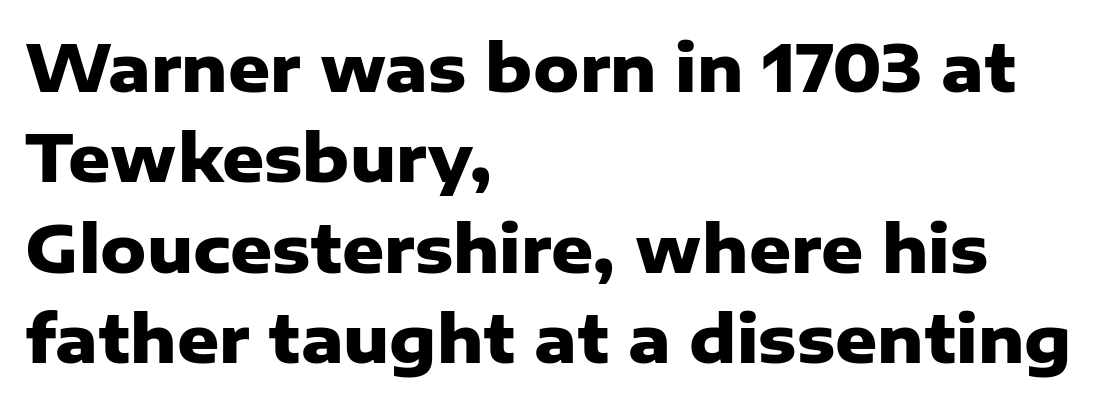
Is the type bold? Yes — the strokes are clearly thick and heavy. The specimen omits any rule beneath the text block's lines. Nope, not italic — everything's standing straight. Look at the tracking — it's just the regular setting, nothing added. A typesetter would call this proportional, since set widths differ per character. Casual observation: everything's shoved over to the left.
